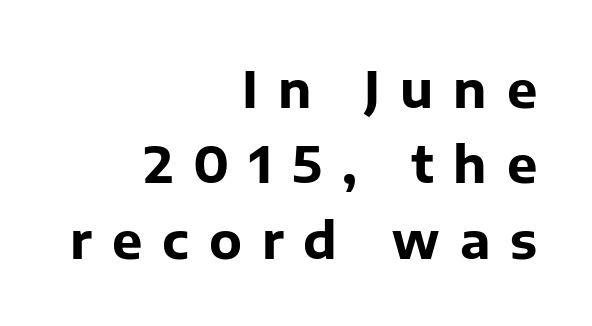
Q: Is the text bold? A: Yes.
Q: Is the text italic (slanted)? A: No, it is upright.
Q: Is the typeface a serif or a sans-serif typeface? A: Sans-serif.
Q: Is the text underlined? A: No.
Q: How is the paragraph aligned? A: Right-aligned.
Q: Is the spacing between letters normal or unusually wide? A: Unusually wide.
Q: Is the spacing between lines tight, normal or loose? A: Normal.
Q: Width (condensed, normal, or wide)? A: Normal.
Q: Stroke contrast? A: Low.
Q: x-height? A: Medium.
Q: Monospaced? A: No.
